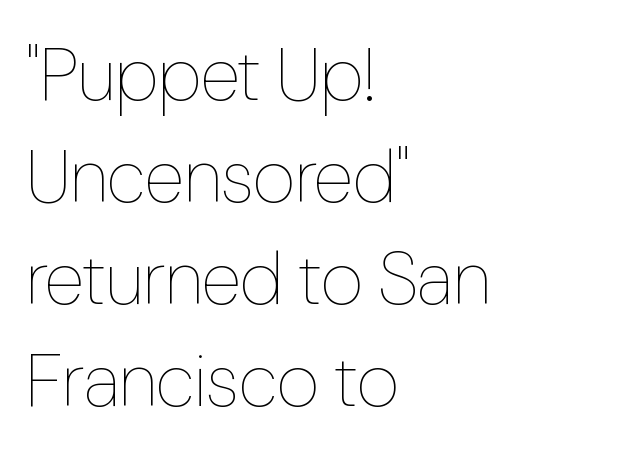
The image shows 74 px thin, condensed type, upright; set left-aligned, normal line spacing (1.38x), normal letter spacing, not underlined; low stroke contrast and a medium x-height.
